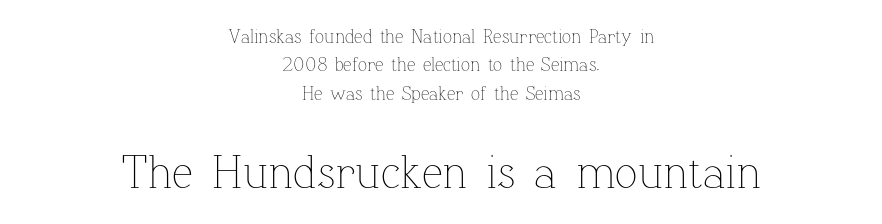
{"italic": "no", "bold": "no", "weight": "thin", "width": "normal", "stroke_contrast": "low", "x_height": "medium", "monospaced": "no", "underline": "no", "align": "center", "line_spacing": "normal", "line_spacing_ratio": 1.5, "letter_spacing": "normal", "letter_spacing_em": 0.0, "larger_block": "second", "size_ratio": 2.47, "glyph_px": 47}
